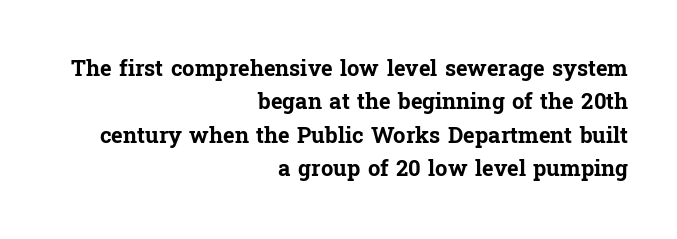
Typographic density is high because the face is bold. Line spacing here is normal. Visually the block forms a straight wall on the right and a jagged coastline on the left. The foot of each line stays bare and open. Quick note: not italic, upright.
